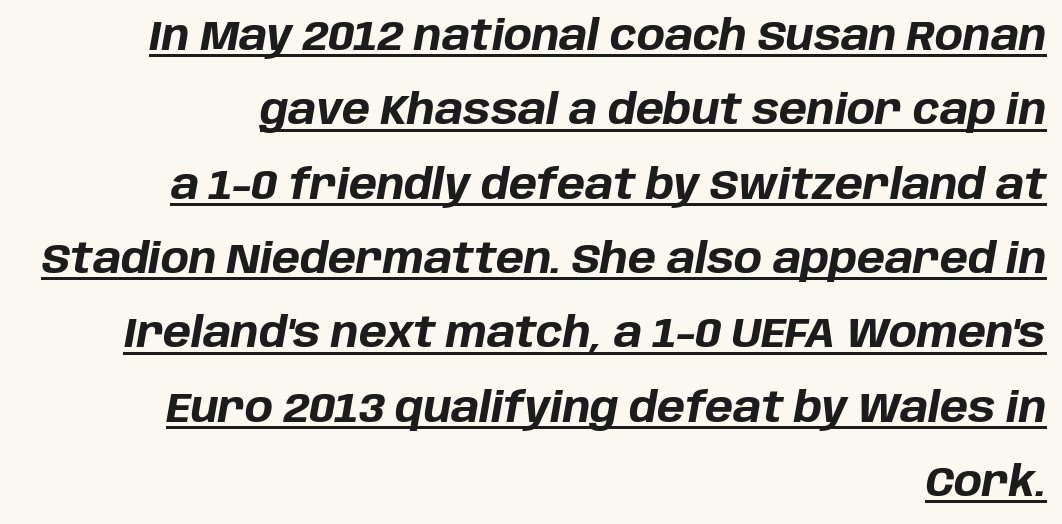
{"italic": "yes", "lean": "right", "slant_degrees": 10, "bold": "yes", "weight": "bold", "width": "normal", "stroke_contrast": "low", "x_height": "large", "monospaced": "no", "underline": "yes", "align": "right", "line_spacing_ratio": 1.77, "letter_spacing": "normal", "letter_spacing_em": 0.0, "glyph_px": 42}
